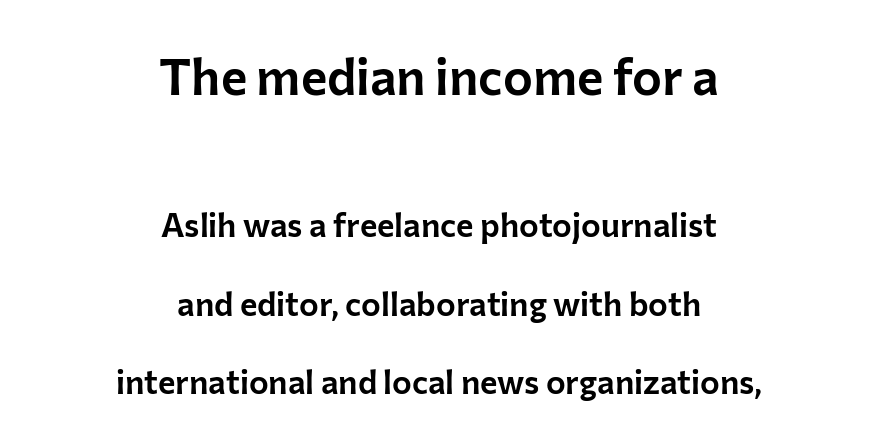
{"serif": "no", "italic": "no", "width": "normal", "stroke_contrast": "low", "x_height": "medium", "monospaced": "no", "underline": "no", "align": "center", "line_spacing": "loose", "line_spacing_ratio": 2.38, "letter_spacing": "normal", "letter_spacing_em": 0.0, "larger_block": "first", "size_ratio": 1.52, "glyph_px": 50}
